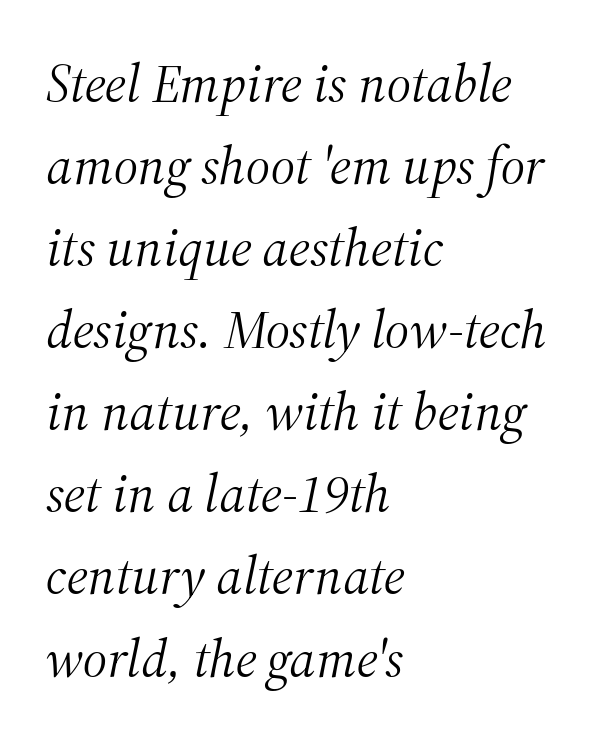
{"serif": "yes", "italic": "yes", "lean": "right", "slant_degrees": 12, "bold": "no", "weight": "light", "width": "normal", "stroke_contrast": "medium", "x_height": "medium", "monospaced": "no", "underline": "no", "align": "left", "line_spacing": "normal", "line_spacing_ratio": 1.52, "letter_spacing": "normal", "letter_spacing_em": 0.0, "glyph_px": 54}
